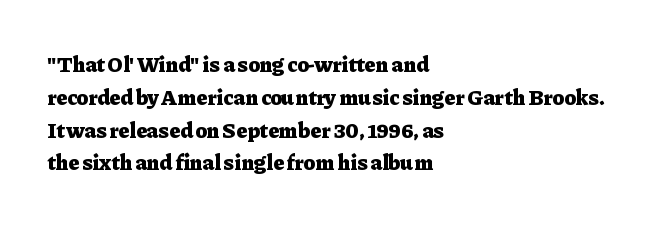
Q: Is the text bold? A: Yes.
Q: Is the text italic (slanted)? A: No, it is upright.
Q: Is the text underlined? A: No.
Q: How is the paragraph aligned? A: Left-aligned.
Q: Is the spacing between letters normal or unusually wide? A: Normal.
Q: Is the spacing between lines tight, normal or loose? A: Normal.
